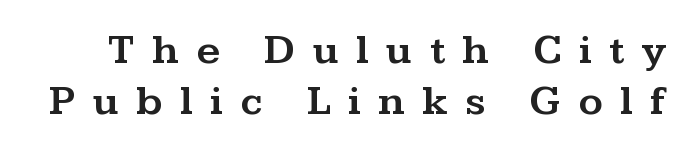
Caption: expanded tracking, letters set apart. Each row of text sits above clean, open space. The type family on display is of the serif kind. When letters stand straight like this, we call the style roman or upright.
